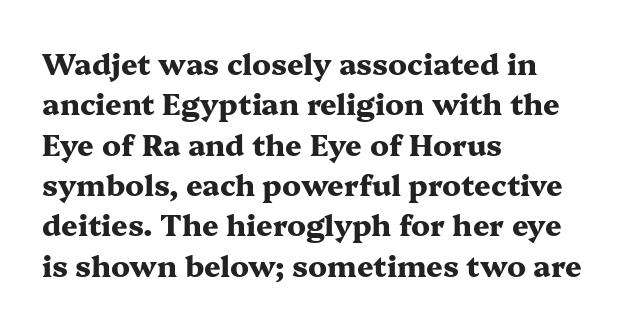
{"serif": "yes", "italic": "no", "bold": "yes", "weight": "heavy", "width": "wide", "stroke_contrast": "medium", "x_height": "medium", "monospaced": "no", "underline": "no", "align": "left", "line_spacing": "normal", "line_spacing_ratio": 1.39, "letter_spacing": "normal", "letter_spacing_em": 0.0, "glyph_px": 29}
